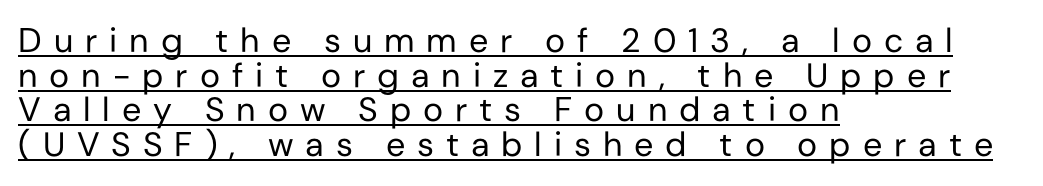
Q: Is the text bold? A: No.
Q: Is the text italic (slanted)? A: No, it is upright.
Q: Is the typeface a serif or a sans-serif typeface? A: Sans-serif.
Q: Is the text underlined? A: Yes.
Q: How is the paragraph aligned? A: Left-aligned.
Q: Is the spacing between letters normal or unusually wide? A: Unusually wide.
Q: Is the spacing between lines tight, normal or loose? A: Tight.
Q: Width (condensed, normal, or wide)? A: Normal.
Q: Stroke contrast? A: Low.
Q: x-height? A: Medium.
Q: Monospaced? A: No.
